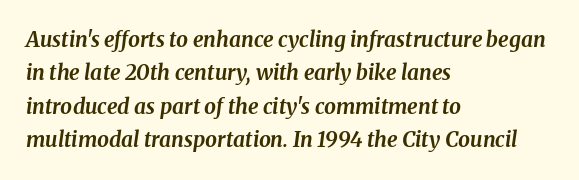
Q: Is the text bold? A: Yes.
Q: Is the text italic (slanted)? A: Yes, it leans right by about 8 degrees.
Q: Is the text underlined? A: No.
Q: How is the paragraph aligned? A: Left-aligned.
Q: Is the spacing between letters normal or unusually wide? A: Normal.
Q: Is the spacing between lines tight, normal or loose? A: Normal.
